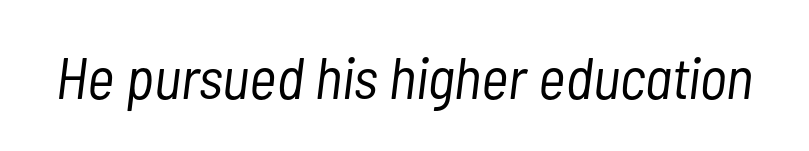
Q: Is the text bold? A: No.
Q: Is the text italic (slanted)? A: Yes, it leans right by about 7 degrees.
Q: Is the text underlined? A: No.
Q: Is the spacing between letters normal or unusually wide? A: Normal.
Q: Width (condensed, normal, or wide)? A: Condensed.
Q: Stroke contrast? A: Low.
Q: x-height? A: Medium.
Q: Monospaced? A: No.
